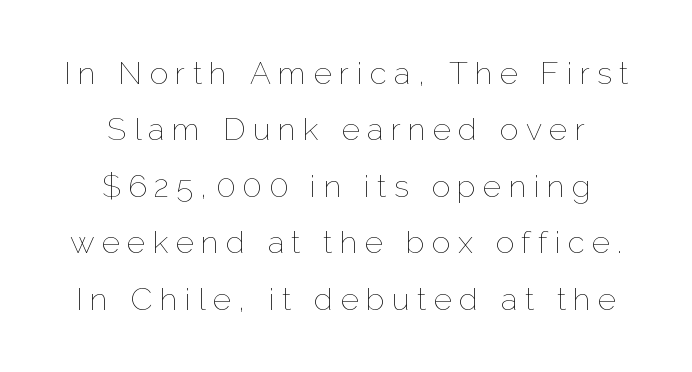
{"italic": "no", "bold": "no", "weight": "thin", "width": "normal", "stroke_contrast": "low", "x_height": "medium", "monospaced": "no", "underline": "no", "align": "center", "line_spacing_ratio": 1.82, "letter_spacing": "wide", "letter_spacing_em": 0.24, "glyph_px": 31}
